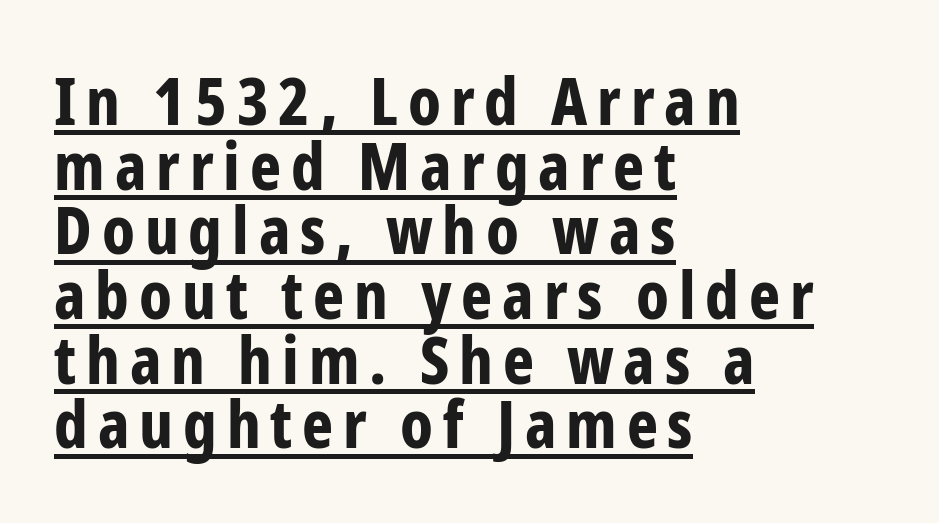
The image shows 66 px bold, condensed sans-serif type, upright; set left-aligned, tight line spacing (0.98x), underlined; low stroke contrast and a medium x-height.
